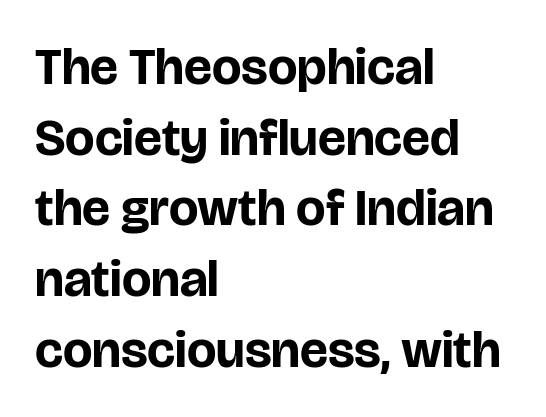
{"serif": "no", "italic": "no", "bold": "yes", "weight": "bold", "width": "normal", "stroke_contrast": "low", "x_height": "large", "monospaced": "no", "underline": "no", "align": "left", "line_spacing": "normal", "line_spacing_ratio": 1.36, "letter_spacing": "normal", "letter_spacing_em": 0.0, "glyph_px": 52}
